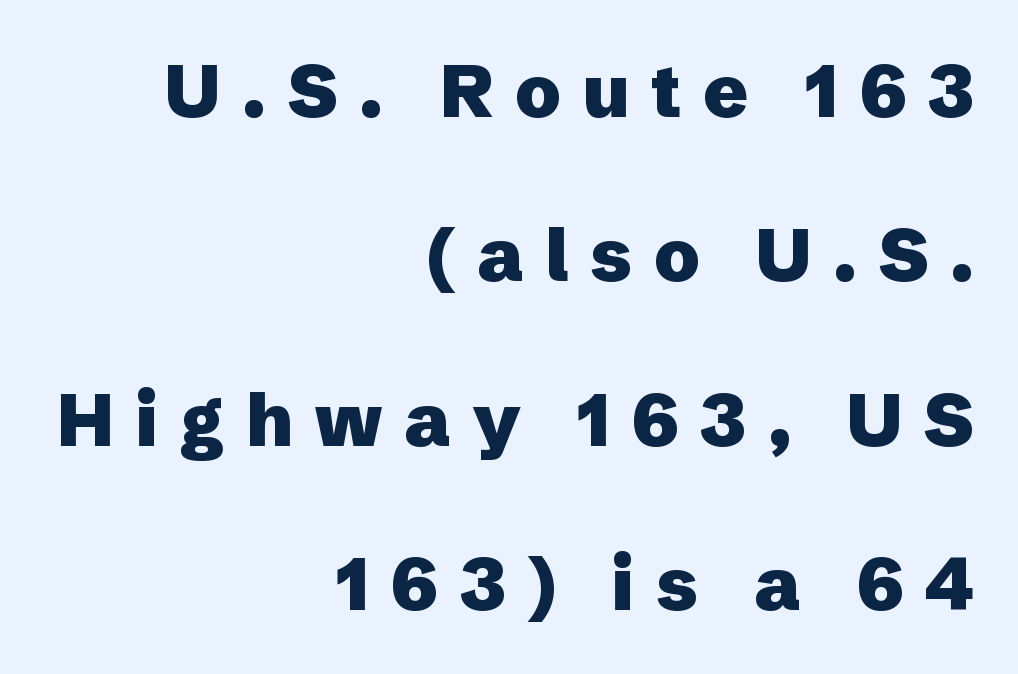
{"serif": "no", "italic": "no", "bold": "yes", "weight": "heavy", "width": "normal", "stroke_contrast": "low", "x_height": "medium", "monospaced": "no", "underline": "no", "align": "right", "line_spacing": "loose", "line_spacing_ratio": 2.22, "letter_spacing": "wide", "letter_spacing_em": 0.29, "glyph_px": 74}
